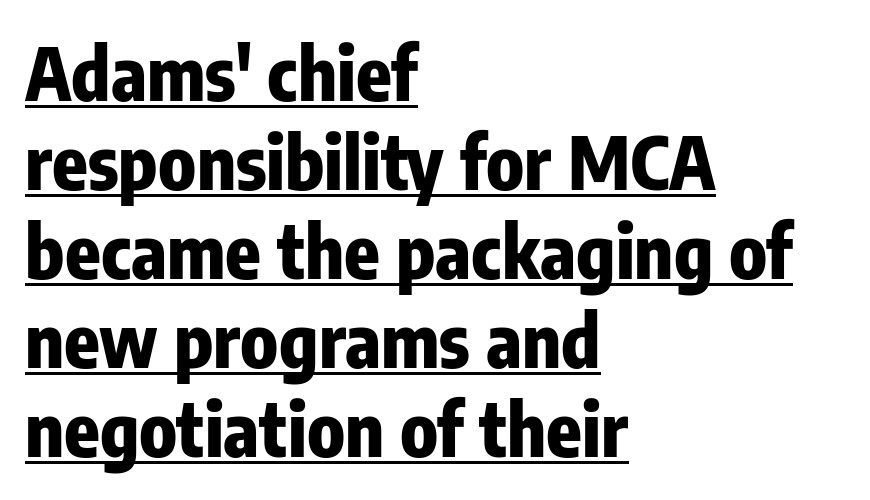
Q: Is the text bold? A: Yes.
Q: Is the text italic (slanted)? A: No, it is upright.
Q: Is the typeface a serif or a sans-serif typeface? A: Sans-serif.
Q: Is the text underlined? A: Yes.
Q: How is the paragraph aligned? A: Left-aligned.
Q: Is the spacing between letters normal or unusually wide? A: Normal.
Q: Width (condensed, normal, or wide)? A: Condensed.
Q: Stroke contrast? A: Low.
Q: x-height? A: Medium.
Q: Monospaced? A: No.
